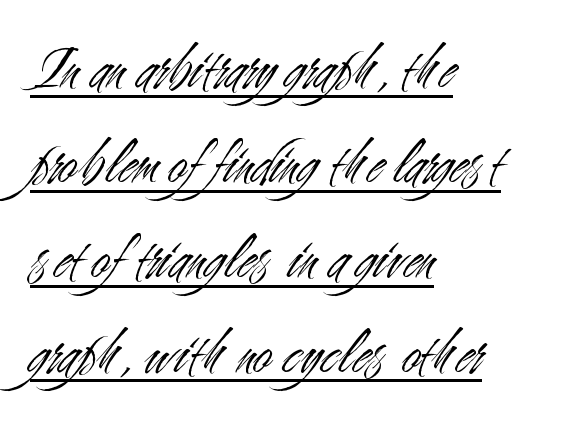
Q: Is the text bold? A: No.
Q: Is the text italic (slanted)? A: Yes.
Q: Is the typeface a serif or a sans-serif typeface? A: Sans-serif.
Q: Is the text underlined? A: Yes.
Q: How is the paragraph aligned? A: Left-aligned.
Q: Is the spacing between letters normal or unusually wide? A: Normal.
Q: Is the spacing between lines tight, normal or loose? A: Normal.
Q: Width (condensed, normal, or wide)? A: Condensed.
Q: Stroke contrast? A: Medium.
Q: x-height? A: Small.
Q: Monospaced? A: No.
